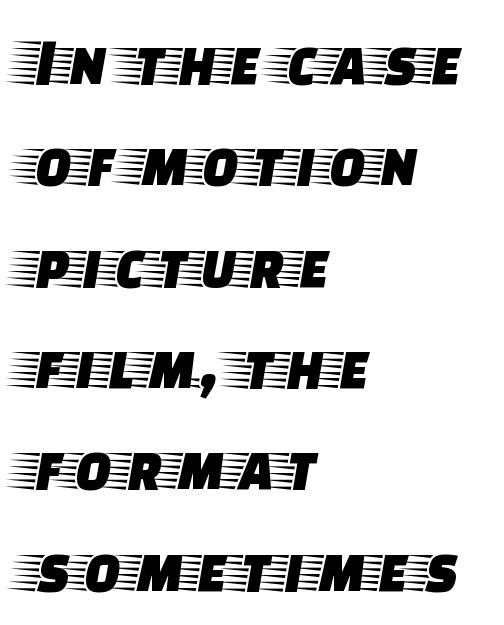
{"serif": "yes", "width": "wide", "stroke_contrast": "low", "x_height": "large", "monospaced": "no", "underline": "no", "align": "left", "line_spacing": "normal", "line_spacing_ratio": 1.49, "letter_spacing": "normal", "letter_spacing_em": 0.0, "glyph_px": 68}
